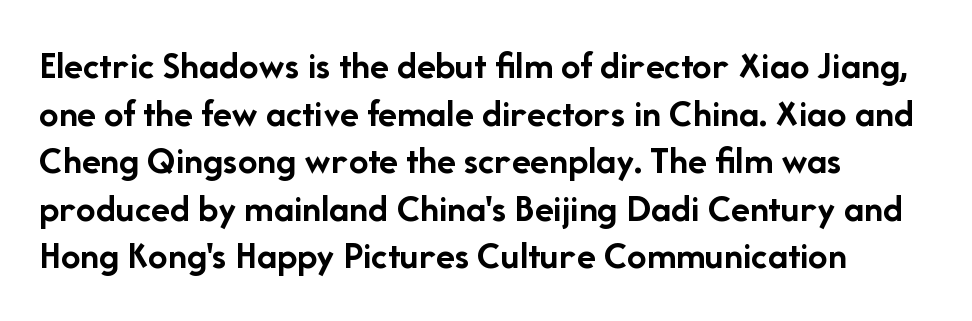
It's the straight-up-and-down kind of type. In terms of letterform style, serifs are entirely absent. You could call the tracking neutral — neither tight nor loose. You'd pick this weight for a headline — it's a proper bold. Casual observation: everything's shoved over to the left. Is this a fixed-width face? No — the glyphs have proportional, varying widths.
